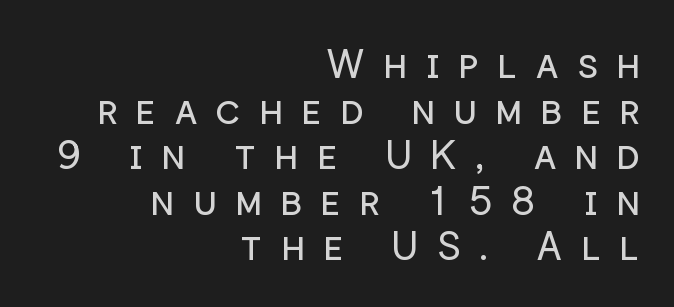
Q: Is the text bold? A: No.
Q: Is the text italic (slanted)? A: No, it is upright.
Q: Is the typeface a serif or a sans-serif typeface? A: Sans-serif.
Q: Is the text underlined? A: No.
Q: How is the paragraph aligned? A: Right-aligned.
Q: Is the spacing between letters normal or unusually wide? A: Unusually wide.
Q: Is the spacing between lines tight, normal or loose? A: Tight.
Q: Width (condensed, normal, or wide)? A: Normal.
Q: Stroke contrast? A: Low.
Q: x-height? A: Medium.
Q: Monospaced? A: No.
